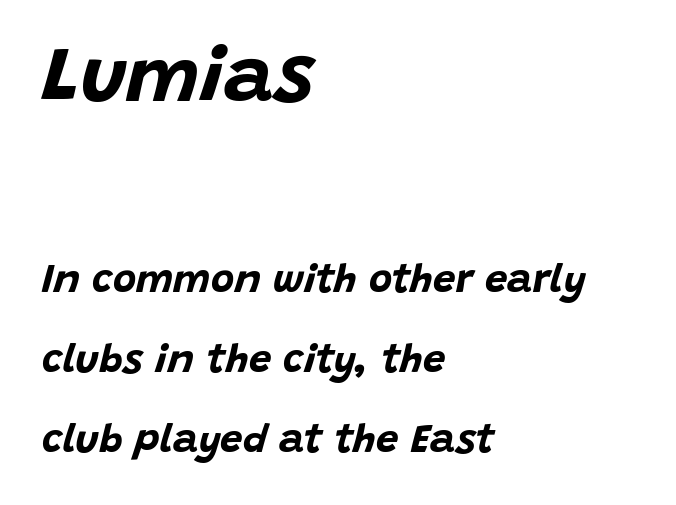
Q: Is the text bold? A: Yes.
Q: Is the text italic (slanted)? A: Yes, it leans right by about 15 degrees.
Q: Is the text underlined? A: No.
Q: How is the paragraph aligned? A: Left-aligned.
Q: Is the spacing between letters normal or unusually wide? A: Normal.
Q: Is the spacing between lines tight, normal or loose? A: Loose.
Q: Which block of text is set in a larger size, the first (top) or the second (bottom)? A: The first (top) one.
Q: Width (condensed, normal, or wide)? A: Normal.
Q: Stroke contrast? A: Low.
Q: x-height? A: Large.
Q: Monospaced? A: No.
